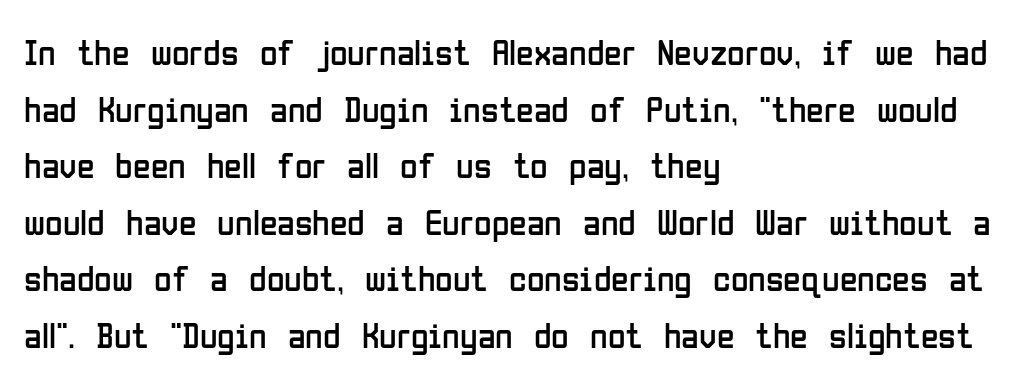
Varying glyph widths throughout — classic text-font behaviour. The passage shown stacks its lines at a standard gap. Reading down the block, your eye returns to a fixed left position each line. The letters carry no serifs — their stems end cleanly without finishing strokes. This sample uses plain, unmodified letter spacing. Weight: regular or lighter.
